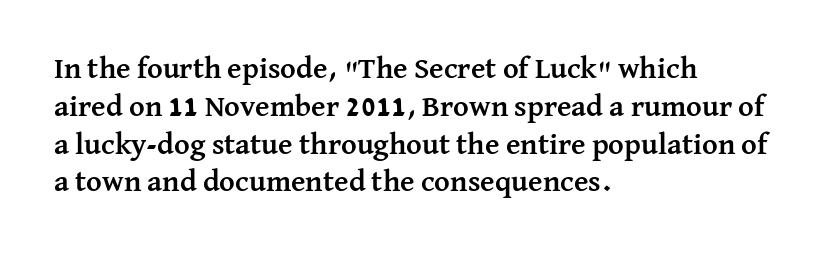
The image shows 30 px semibold serif type, upright; set left-aligned, normal line spacing (1.26x), normal letter spacing, not underlined; medium stroke contrast and a medium x-height.
